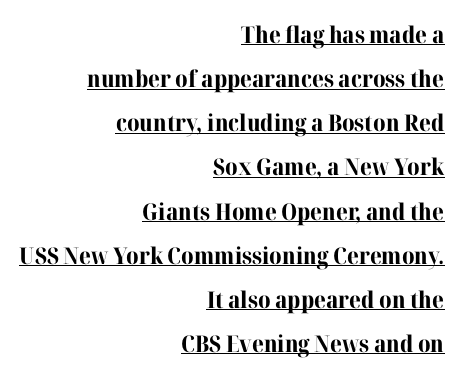
{"italic": "no", "bold": "yes", "underline": "yes", "align": "right", "line_spacing": "loose", "line_spacing_ratio": 1.92, "letter_spacing": "normal", "letter_spacing_em": 0.0, "glyph_px": 23}
